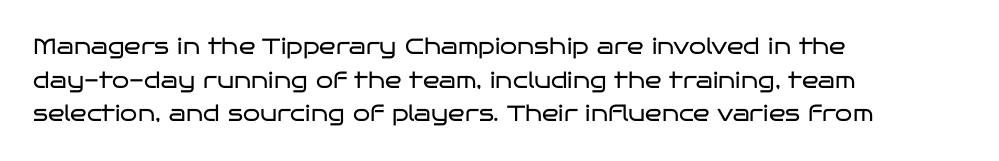
Unbolded letterforms with no extra heft. The letterforms sit shoulder to shoulder at normal distance. Line spacing here is normal. Glance below the letters and you will spot only blank space. Visually the block forms a straight wall on the left and a jagged coastline on the right.
